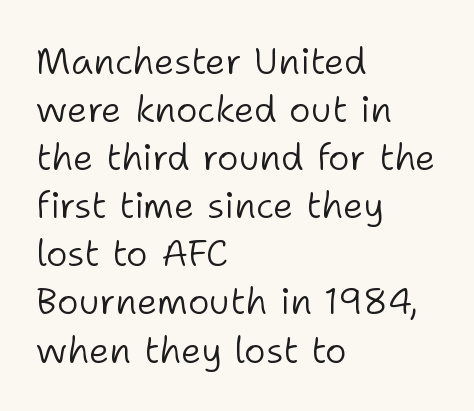
The image shows 37 px light sans-serif type, upright; set left-aligned, normal line spacing (1.3x), normal letter spacing, not underlined; low stroke contrast and a medium x-height.
